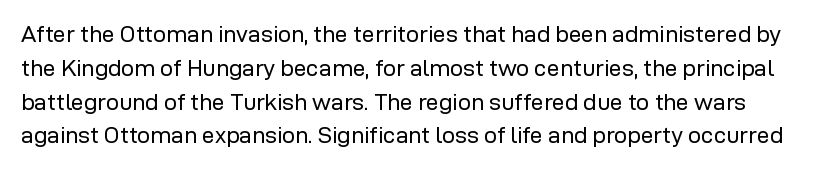
Q: Is the text bold? A: No.
Q: Is the text italic (slanted)? A: No, it is upright.
Q: Is the text underlined? A: No.
Q: Is the spacing between letters normal or unusually wide? A: Normal.
Q: Is the spacing between lines tight, normal or loose? A: Normal.
